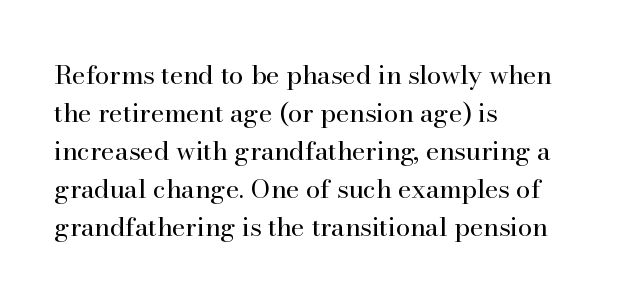
Q: Is the text bold? A: No.
Q: Is the text italic (slanted)? A: No, it is upright.
Q: Is the text underlined? A: No.
Q: How is the paragraph aligned? A: Left-aligned.
Q: Is the spacing between letters normal or unusually wide? A: Normal.
Q: Is the spacing between lines tight, normal or loose? A: Normal.
